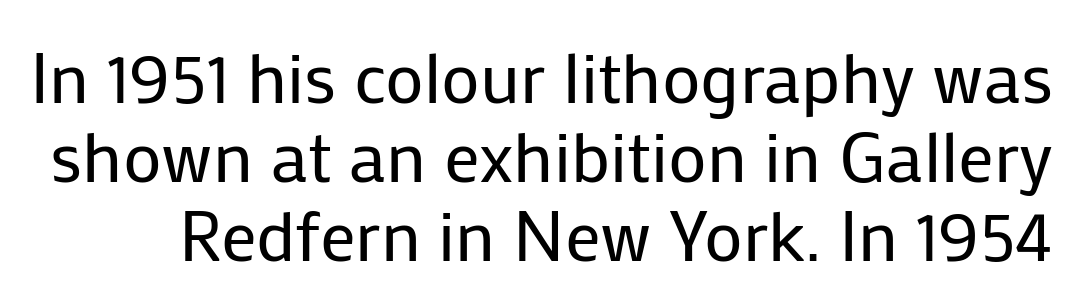
The image shows 71 px regular-weight sans-serif type, upright; set tight line spacing (1.11x), normal letter spacing, not underlined; low stroke contrast and a medium x-height.
